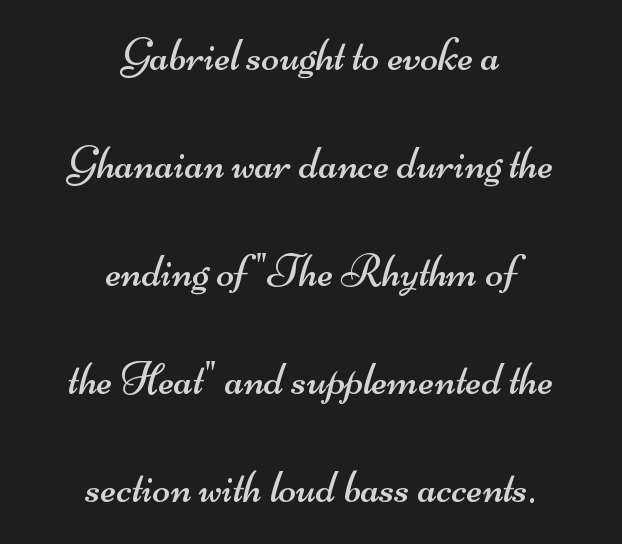
The image shows 46 px regular-weight, wide sans-serif type; set centered, loose line spacing (2.35x), normal letter spacing, not underlined; medium stroke contrast and a small x-height.
